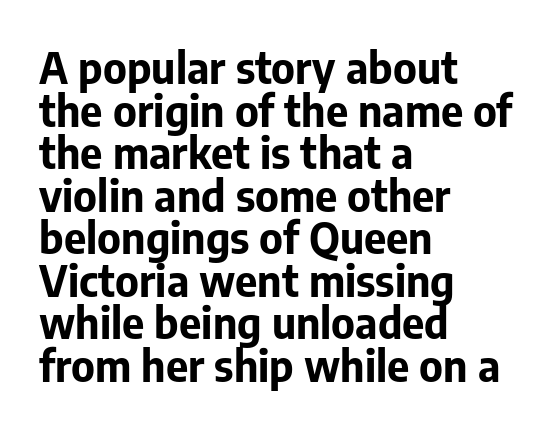
This sample is left-justified, so line endings fall wherever the words run out. The letters carry no serifs — their stems end cleanly without finishing strokes. Does the leading feel generous? Not at all — it's pinched. No extra tracking has been applied to these lines. Does the weight exceed regular? Yes, all the way to bold.
